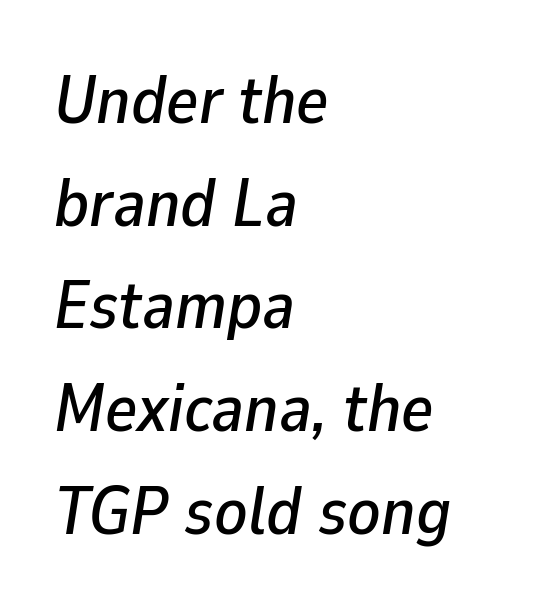
When letters slant like this, we call the style italic. These lines are rendered in a variable-pitch font. These lines sit exactly where default settings would place them. The specimen omits any rule beneath the text block's lines. Compared with a centered layout, this one pins lines to the left instead.
